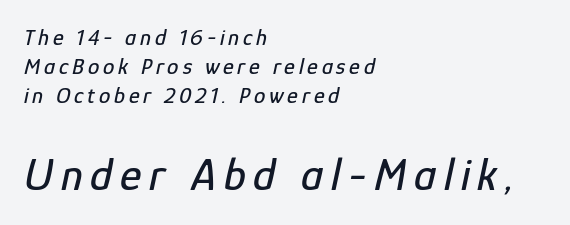
{"italic": "yes", "lean": "right", "slant_degrees": 12, "width": "condensed", "stroke_contrast": "low", "x_height": "medium", "monospaced": "no", "underline": "no", "align": "left", "line_spacing": "normal", "line_spacing_ratio": 1.26, "larger_block": "second", "size_ratio": 2.0, "glyph_px": 46}
